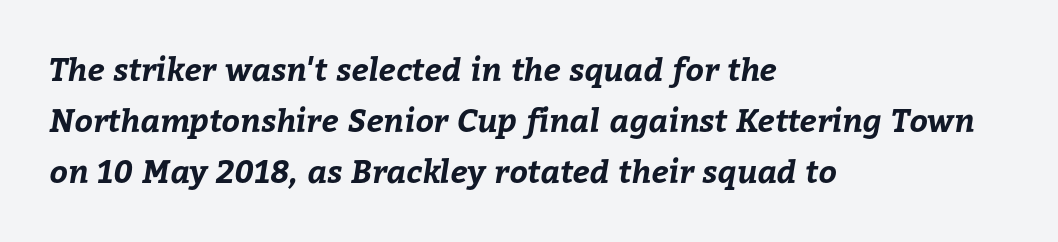
Think of a printed novel: that variable character pitch is what you see here. Visually the block forms a straight wall on the left and a jagged coastline on the right. The horizontal fit of the characters is conventional and even. The string is rendered with underlining switched off. The designer left line spacing at the default.
